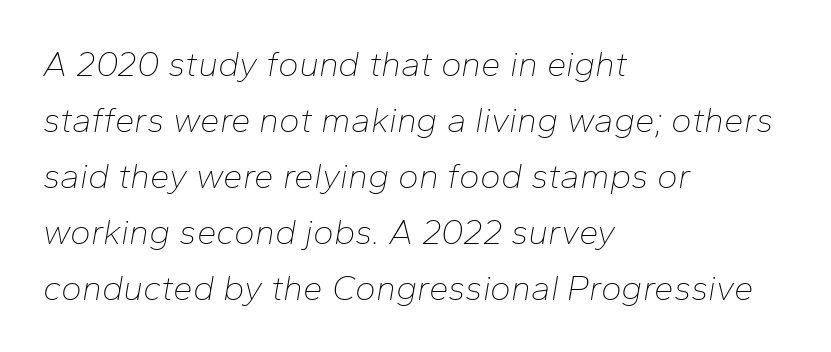
The image shows 35 px thin type, italic (leaning right); set left-aligned, normal line spacing (1.6x), normal letter spacing, not underlined; low stroke contrast and a medium x-height.
